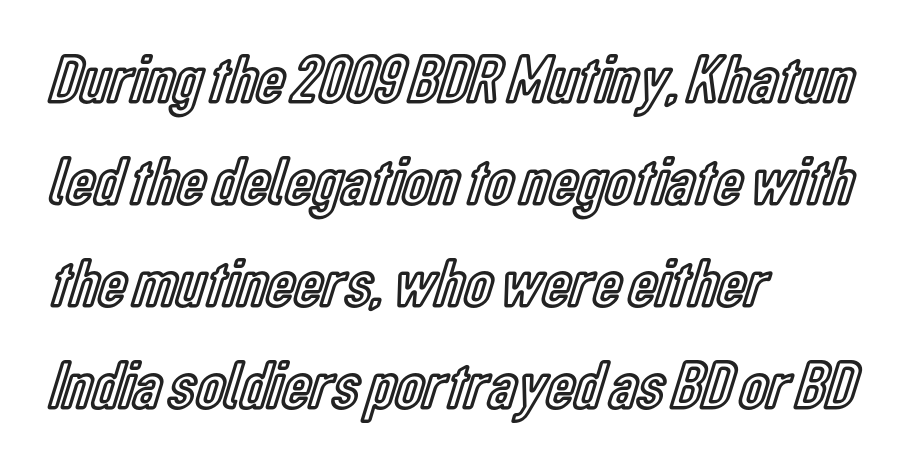
Q: Is the text italic (slanted)? A: Yes.
Q: Is the text underlined? A: No.
Q: How is the paragraph aligned? A: Left-aligned.
Q: Is the spacing between letters normal or unusually wide? A: Normal.
Q: Is the spacing between lines tight, normal or loose? A: Normal.
Q: Width (condensed, normal, or wide)? A: Condensed.
Q: x-height? A: Medium.
Q: Monospaced? A: No.
